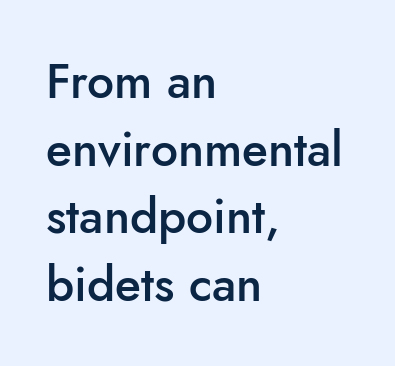
The image shows 48 px semibold sans-serif type, upright; set left-aligned, normal line spacing (1.41x), normal letter spacing, not underlined; low stroke contrast and a small x-height.
